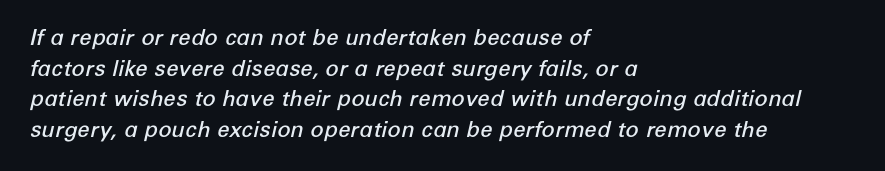
The image shows 22 px text type, italic (leaning right); set left-aligned, normal line spacing (1.39x), normal letter spacing, not underlined.
